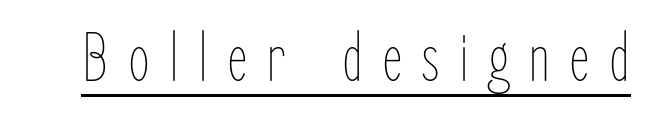
The image shows 71 px thin, condensed type, upright; set unusually wide letter spacing (+0.27 em), underlined; low stroke contrast and a medium x-height.
